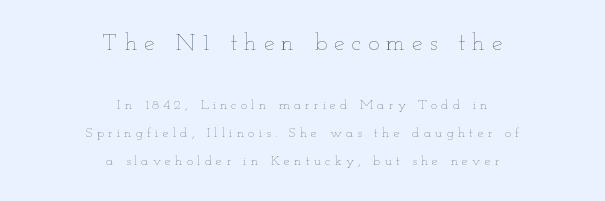
{"italic": "no", "bold": "no", "underline": "no", "align": "center", "line_spacing": "loose", "line_spacing_ratio": 1.97, "letter_spacing": "wide", "letter_spacing_em": 0.29, "larger_block": "first", "size_ratio": 1.71, "glyph_px": 24}
